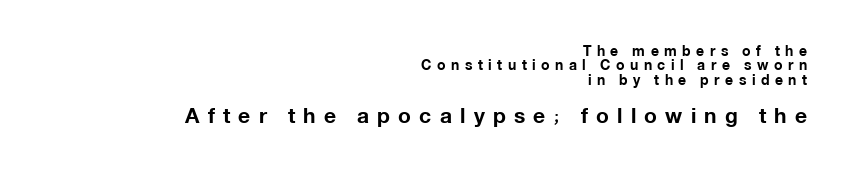
{"italic": "no", "bold": "yes", "underline": "no", "align": "right", "line_spacing": "tight", "line_spacing_ratio": 1.03, "letter_spacing": "wide", "letter_spacing_em": 0.39, "larger_block": "second", "size_ratio": 1.5, "glyph_px": 21}
